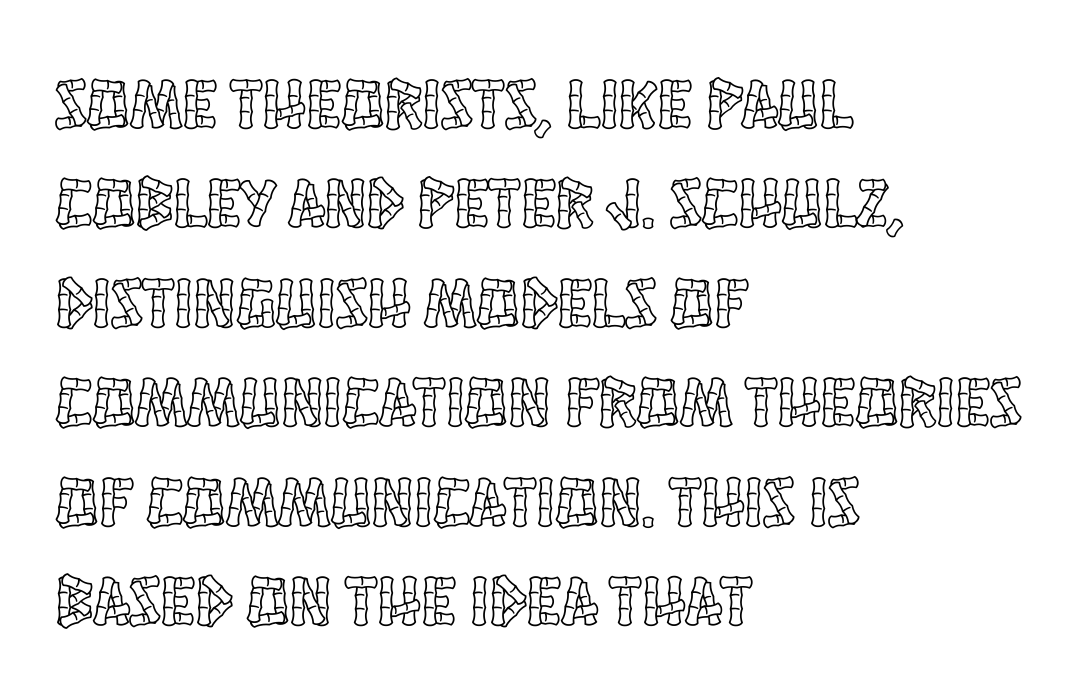
The image shows 71 px condensed type, upright; set left-aligned, normal line spacing (1.4x), normal letter spacing, not underlined; a large x-height.
